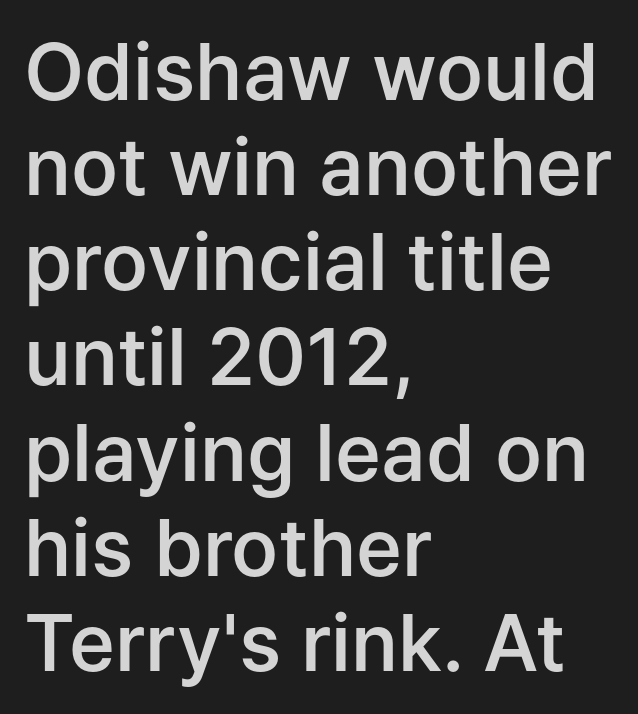
The image shows 78 px semibold sans-serif type, upright; set left-aligned, line spacing 1.22x, normal letter spacing, not underlined; low stroke contrast and a medium x-height.
